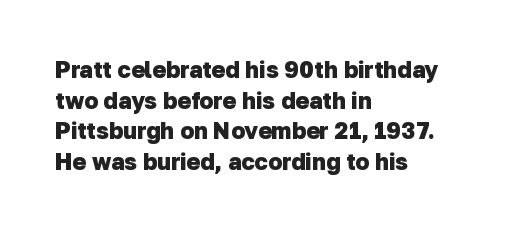
The designer left line spacing at the default. What stands out about the letter spacing? Nothing — it is the standard amount. The rendering uses a bold face; every stroke is thick and dark. Casual observation: everything's shoved over to the left. The foot of each line stays bare and open.
